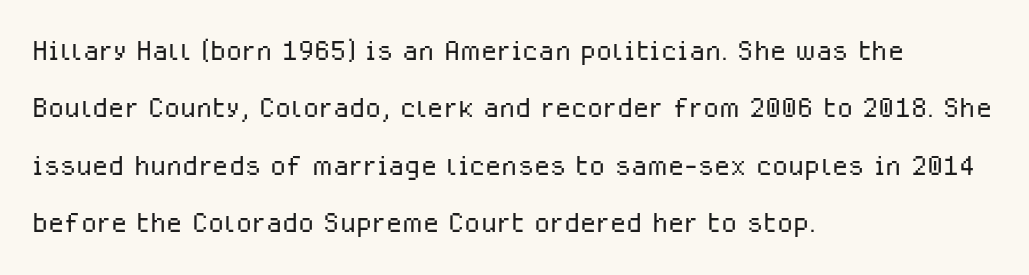
{"serif": "no", "italic": "no", "bold": "no", "weight": "light", "width": "normal", "stroke_contrast": "low", "x_height": "medium", "monospaced": "no", "underline": "no", "align": "left", "line_spacing": "normal", "line_spacing_ratio": 1.55, "letter_spacing": "normal", "letter_spacing_em": 0.0, "glyph_px": 37}
